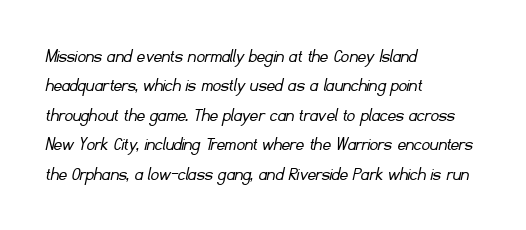
Is this a heavy cut? Hardly; it is regular or lighter. Notice how descenders clear the ascenders below comfortably — that's standard leading. Between one letter and the next there's only the usual sliver of space. The zone under the glyphs is completely vacant.
